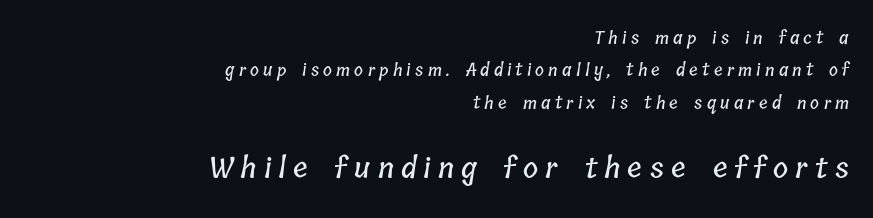
A student would notice the bottom passage is typeset larger than what precedes it. Look at the tracking — it's clearly loosened, letters drifting apart. The block of text is sparse from top to bottom, with ample space between rows. Bare-footed words on every line. The compositor pushed each line to the right boundary. The passage shown is typed in a proportional face where columns would drift.
